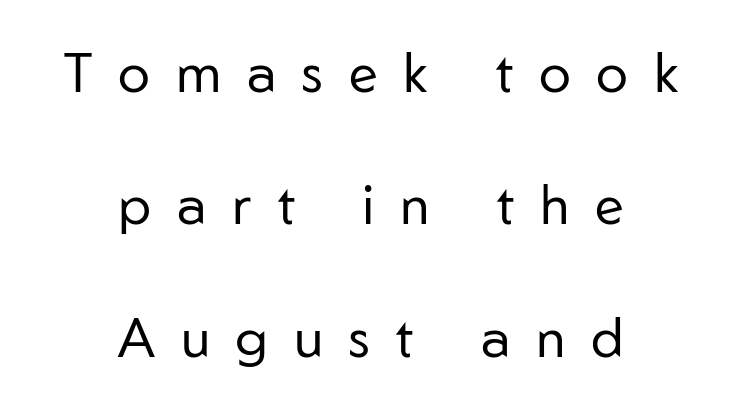
{"serif": "no", "italic": "no", "bold": "no", "weight": "regular", "width": "normal", "stroke_contrast": "low", "x_height": "medium", "monospaced": "no", "underline": "no", "align": "center", "line_spacing": "loose", "line_spacing_ratio": 2.45, "letter_spacing": "wide", "letter_spacing_em": 0.48, "glyph_px": 54}
